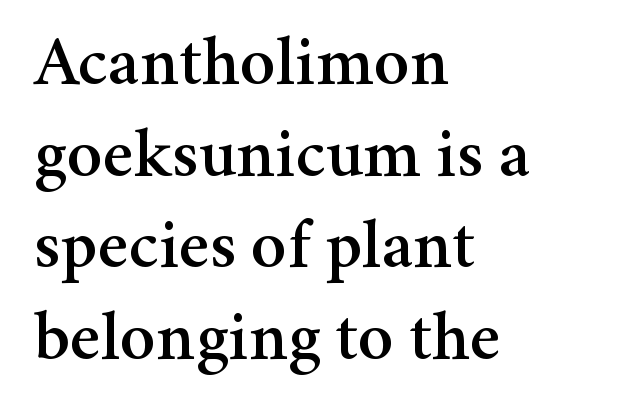
Q: Is the text italic (slanted)? A: No, it is upright.
Q: Is the typeface a serif or a sans-serif typeface? A: Serif.
Q: Is the text underlined? A: No.
Q: How is the paragraph aligned? A: Left-aligned.
Q: Is the spacing between letters normal or unusually wide? A: Normal.
Q: Is the spacing between lines tight, normal or loose? A: Normal.
Q: Width (condensed, normal, or wide)? A: Normal.
Q: Stroke contrast? A: Medium.
Q: x-height? A: Medium.
Q: Monospaced? A: No.
